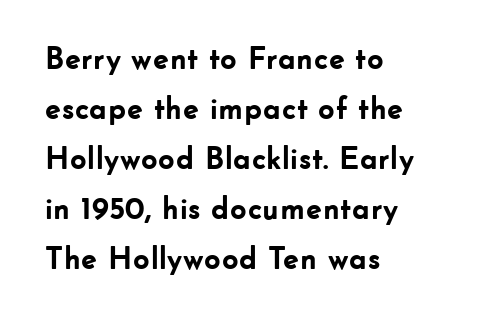
Q: Is the text bold? A: Yes.
Q: Is the text italic (slanted)? A: No, it is upright.
Q: Is the typeface a serif or a sans-serif typeface? A: Sans-serif.
Q: Is the text underlined? A: No.
Q: How is the paragraph aligned? A: Left-aligned.
Q: Is the spacing between letters normal or unusually wide? A: Normal.
Q: Is the spacing between lines tight, normal or loose? A: Normal.
Q: Width (condensed, normal, or wide)? A: Normal.
Q: Stroke contrast? A: Low.
Q: x-height? A: Small.
Q: Monospaced? A: No.
